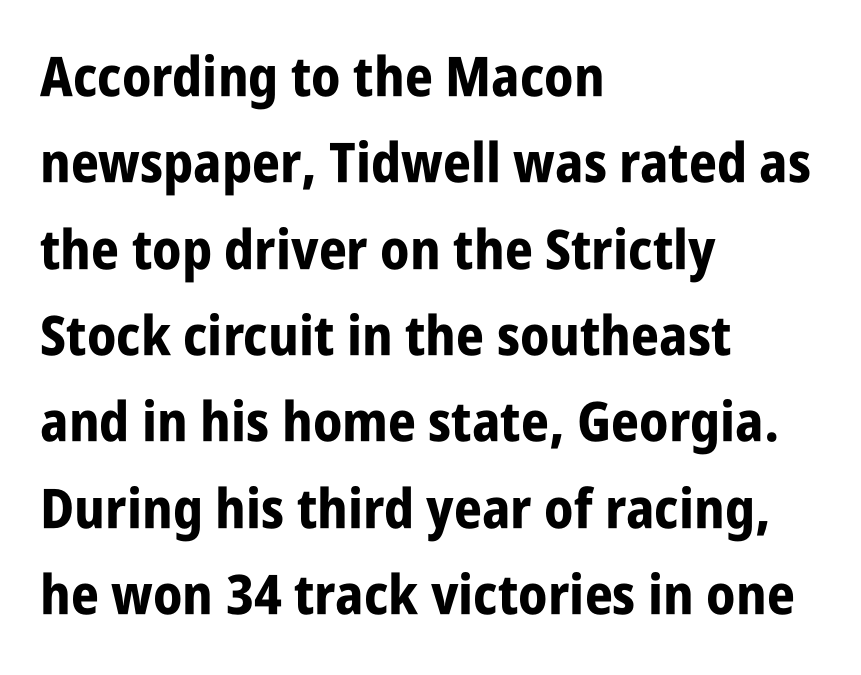
{"serif": "no", "italic": "no", "bold": "yes", "weight": "bold", "width": "condensed", "stroke_contrast": "low", "x_height": "large", "monospaced": "no", "underline": "no", "align": "left", "line_spacing": "normal", "line_spacing_ratio": 1.57, "letter_spacing": "normal", "letter_spacing_em": 0.0, "glyph_px": 55}
